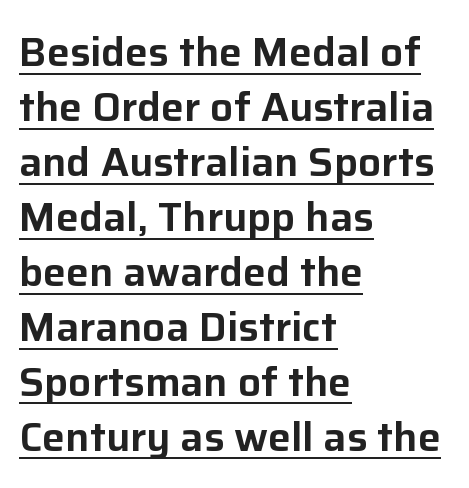
{"serif": "no", "italic": "no", "width": "normal", "stroke_contrast": "low", "x_height": "medium", "monospaced": "no", "underline": "yes", "align": "left", "line_spacing": "normal", "line_spacing_ratio": 1.34, "letter_spacing": "normal", "letter_spacing_em": 0.0, "glyph_px": 41}
